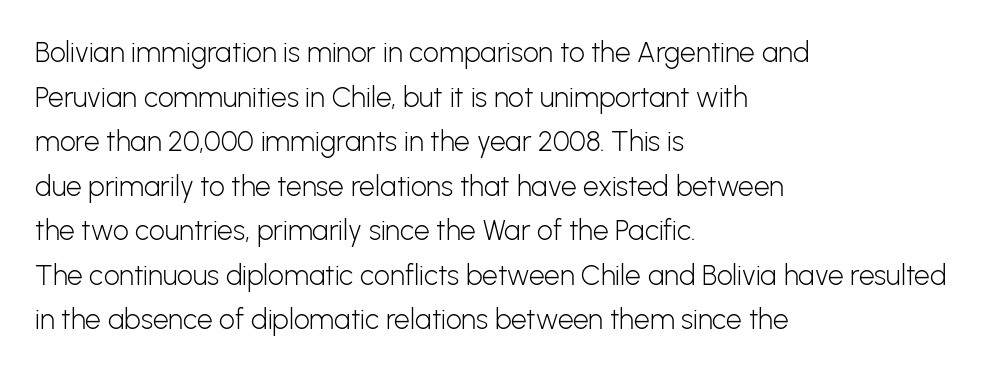
One glance says typical: line gaps are just what's usual. Layout note: lines flush left. I'd call this a sans setting — the letters go barefoot. Check the space under the baseline: it is left empty.
